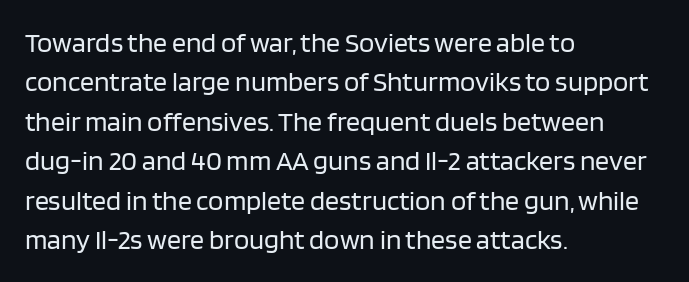
Q: Is the text bold? A: No.
Q: Is the text italic (slanted)? A: No, it is upright.
Q: Is the typeface a serif or a sans-serif typeface? A: Sans-serif.
Q: Is the text underlined? A: No.
Q: How is the paragraph aligned? A: Left-aligned.
Q: Is the spacing between letters normal or unusually wide? A: Normal.
Q: Is the spacing between lines tight, normal or loose? A: Normal.
Q: Width (condensed, normal, or wide)? A: Normal.
Q: Stroke contrast? A: Low.
Q: x-height? A: Large.
Q: Monospaced? A: No.
